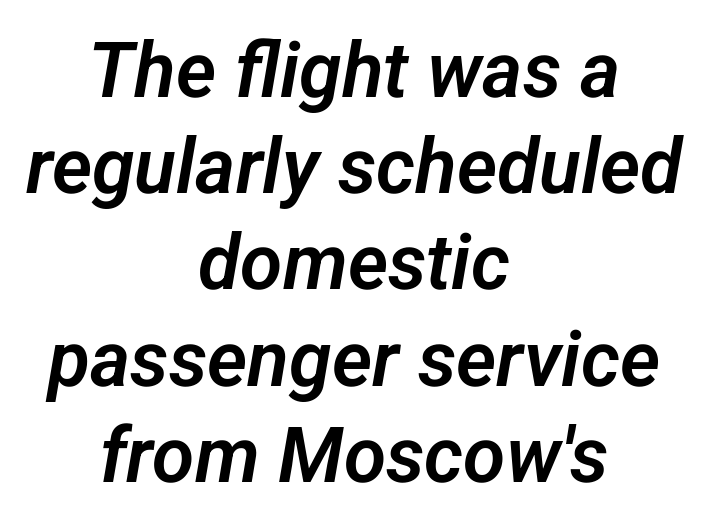
Q: Is the typeface a serif or a sans-serif typeface? A: Sans-serif.
Q: Is the text underlined? A: No.
Q: How is the paragraph aligned? A: Centered.
Q: Is the spacing between letters normal or unusually wide? A: Normal.
Q: Is the spacing between lines tight, normal or loose? A: Normal.
Q: Width (condensed, normal, or wide)? A: Normal.
Q: Stroke contrast? A: Low.
Q: x-height? A: Medium.
Q: Monospaced? A: No.
